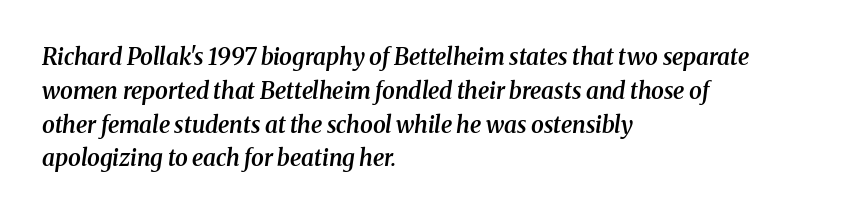
{"italic": "yes", "lean": "right", "slant_degrees": 8, "bold": "semi", "underline": "no", "align": "left", "line_spacing": "normal", "line_spacing_ratio": 1.47, "letter_spacing": "normal", "letter_spacing_em": 0.0, "glyph_px": 23}
